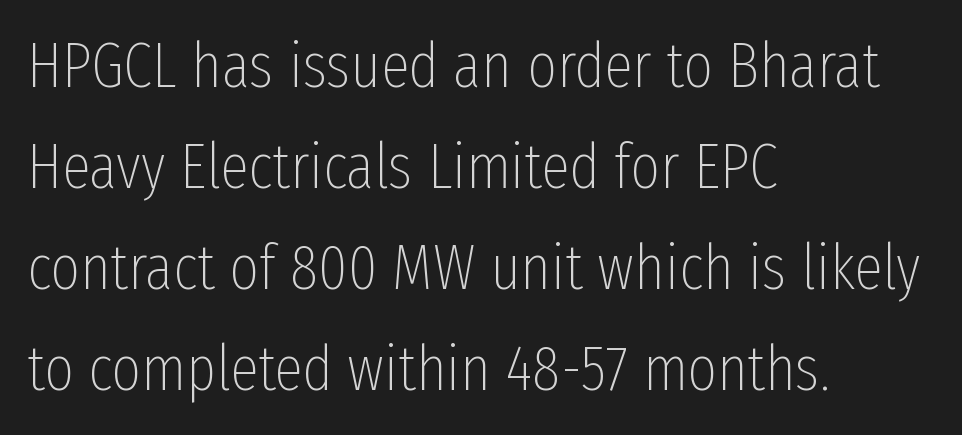
Q: Is the text bold? A: No.
Q: Is the text italic (slanted)? A: No, it is upright.
Q: Is the typeface a serif or a sans-serif typeface? A: Sans-serif.
Q: Is the text underlined? A: No.
Q: How is the paragraph aligned? A: Left-aligned.
Q: Is the spacing between letters normal or unusually wide? A: Normal.
Q: Is the spacing between lines tight, normal or loose? A: Normal.
Q: Width (condensed, normal, or wide)? A: Condensed.
Q: Stroke contrast? A: Low.
Q: x-height? A: Medium.
Q: Monospaced? A: No.
